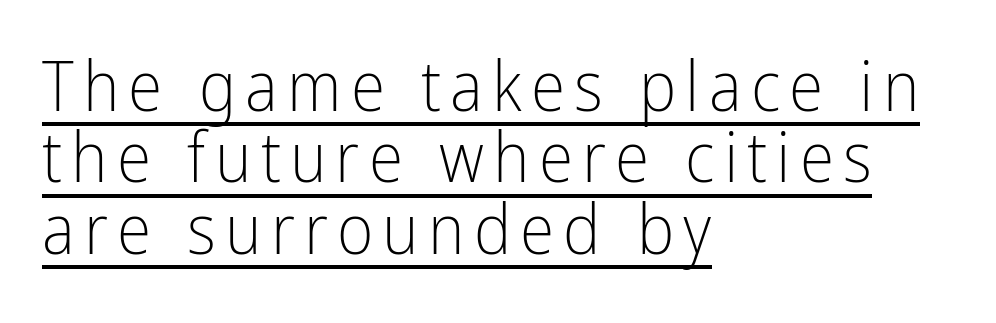
Q: Is the text bold? A: No.
Q: Is the text italic (slanted)? A: No, it is upright.
Q: Is the typeface a serif or a sans-serif typeface? A: Sans-serif.
Q: Is the text underlined? A: Yes.
Q: How is the paragraph aligned? A: Left-aligned.
Q: Is the spacing between lines tight, normal or loose? A: Tight.
Q: Width (condensed, normal, or wide)? A: Condensed.
Q: Stroke contrast? A: Low.
Q: x-height? A: Medium.
Q: Monospaced? A: No.
